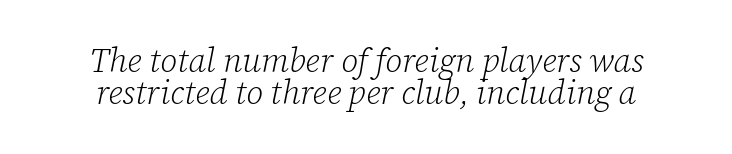
The image shows 33 px light serif type, italic (leaning right); set centered, tight line spacing (0.98x), normal letter spacing, not underlined; low stroke contrast and a medium x-height.
